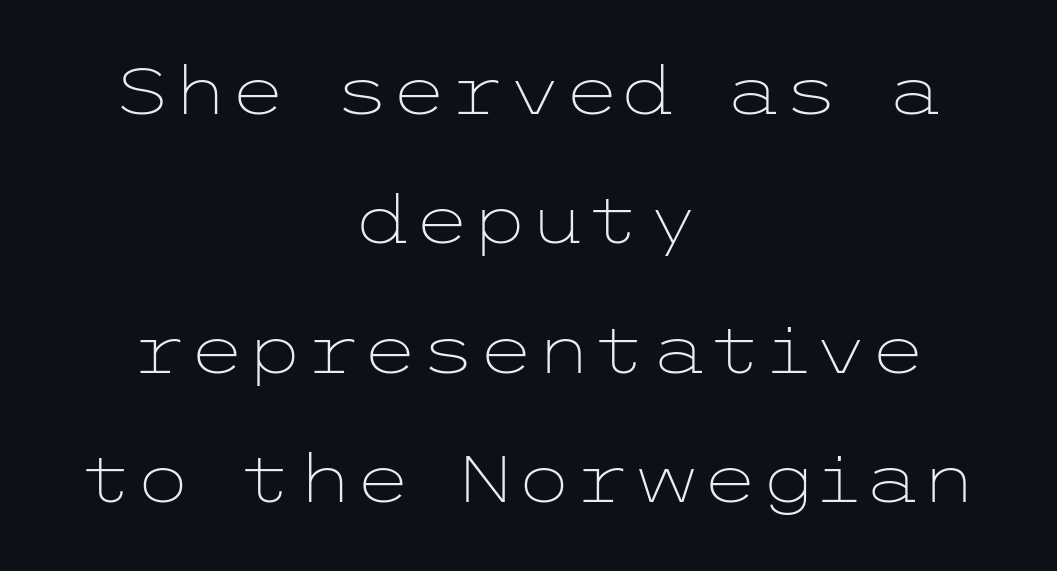
Q: Is the text bold? A: No.
Q: Is the text italic (slanted)? A: No, it is upright.
Q: Is the typeface a serif or a sans-serif typeface? A: Sans-serif.
Q: Is the text underlined? A: No.
Q: How is the paragraph aligned? A: Centered.
Q: Is the spacing between letters normal or unusually wide? A: Normal.
Q: Is the spacing between lines tight, normal or loose? A: Loose.
Q: Width (condensed, normal, or wide)? A: Wide.
Q: Stroke contrast? A: Low.
Q: x-height? A: Medium.
